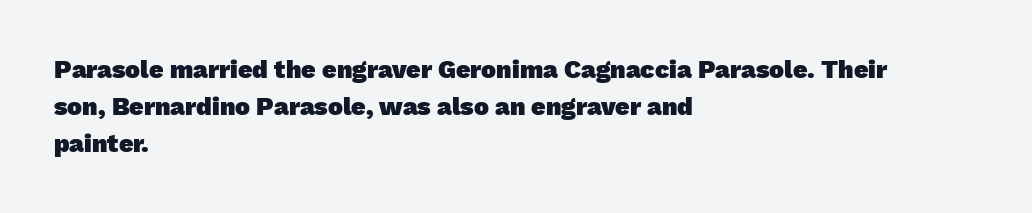
Caption: multi-line text, flush left, ragged right. The typesetting leans heavy: a genuine bold. The letterforms sit shoulder to shoulder at normal distance. The leading is moderate, giving the passage an even texture.
